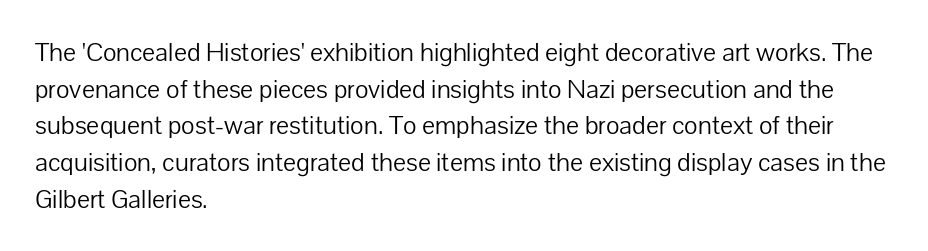
In CSS terms this would be text-align: left. The words here are not underlined. The font is comparable to plain body text, perhaps lighter. Every character sits straight up, as roman type does. The vertical gap from one line to the next is medium. Compared with typical body copy, the letter spacing here is the same.
